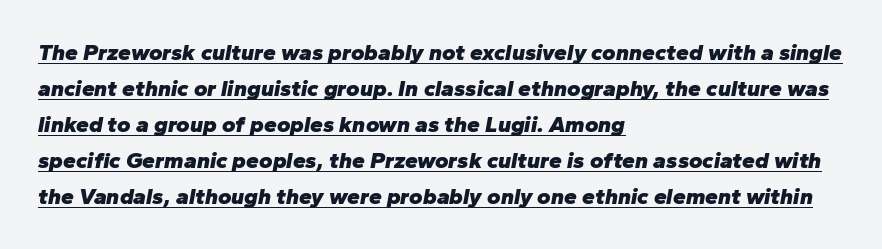
{"italic": "yes", "lean": "right", "slant_degrees": 10, "bold": "yes", "underline": "yes", "align": "left", "line_spacing": "normal", "line_spacing_ratio": 1.57, "letter_spacing": "normal", "letter_spacing_em": 0.0, "glyph_px": 23}
